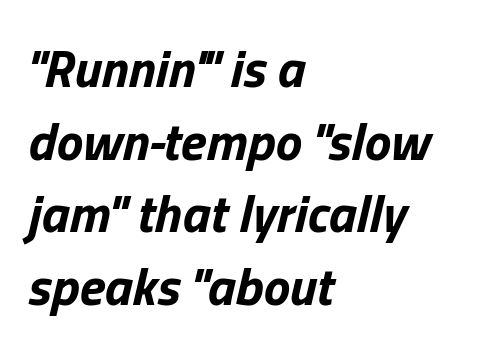
Q: Is the text bold? A: Yes.
Q: Is the text italic (slanted)? A: Yes, it leans right by about 13 degrees.
Q: Is the text underlined? A: No.
Q: How is the paragraph aligned? A: Left-aligned.
Q: Is the spacing between letters normal or unusually wide? A: Normal.
Q: Is the spacing between lines tight, normal or loose? A: Normal.
Q: Width (condensed, normal, or wide)? A: Normal.
Q: Stroke contrast? A: Low.
Q: x-height? A: Medium.
Q: Monospaced? A: No.
